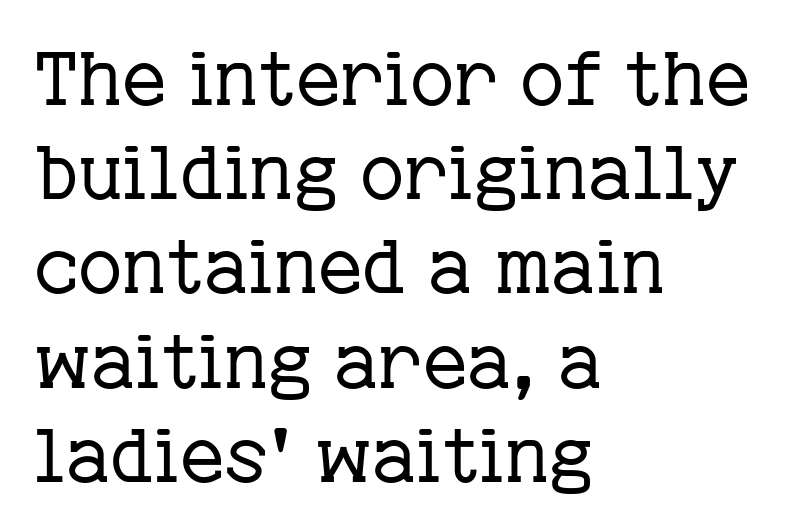
Glance below the letters and you will spot only blank space. Caption: standard tracking, unaltered. The lines are quadded left. The lettering holds an erect, upright posture throughout.
